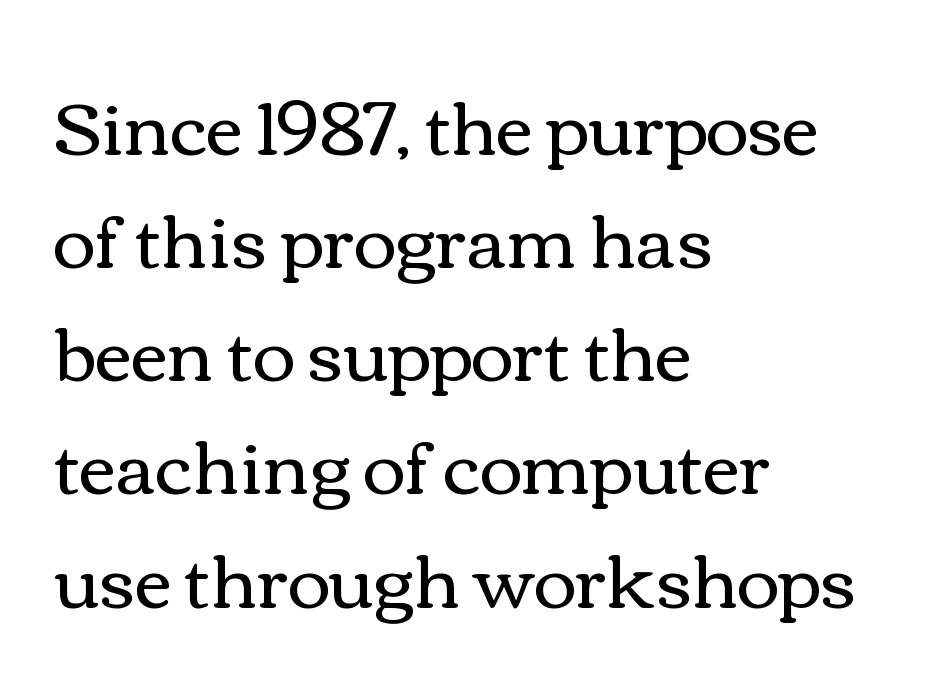
Q: Is the text bold? A: No.
Q: Is the text italic (slanted)? A: No, it is upright.
Q: Is the text underlined? A: No.
Q: How is the paragraph aligned? A: Left-aligned.
Q: Is the spacing between letters normal or unusually wide? A: Normal.
Q: Is the spacing between lines tight, normal or loose? A: Normal.
Q: Width (condensed, normal, or wide)? A: Wide.
Q: Stroke contrast? A: Medium.
Q: x-height? A: Medium.
Q: Monospaced? A: No.
